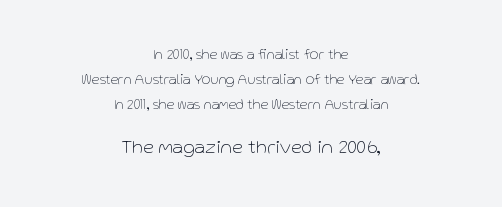
{"italic": "no", "bold": "no", "underline": "no", "align": "center", "line_spacing_ratio": 1.78, "letter_spacing": "normal", "letter_spacing_em": 0.0, "larger_block": "second", "size_ratio": 1.43, "glyph_px": 20}
